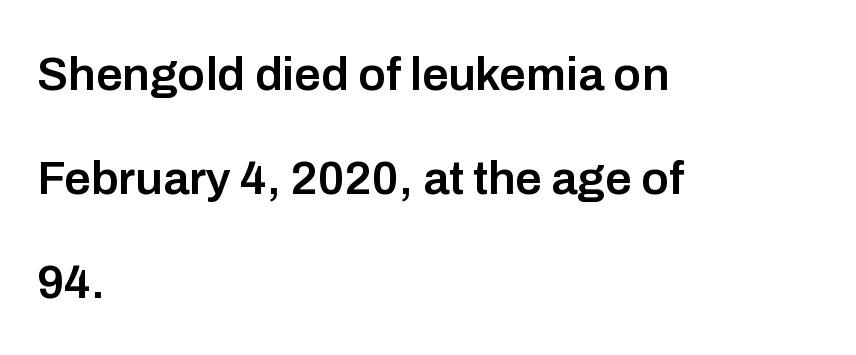
Nobody touched the tracking dial on this one. Is there much room between lines? Yes — plenty of vertical air separates them. The lines in this sample share a left origin and differ only in where they stop. Summary of weight: moderately heavy, a semibold. Do the letters lean? They stand straight. Proportional: the letters do not fall into vertical columns.
